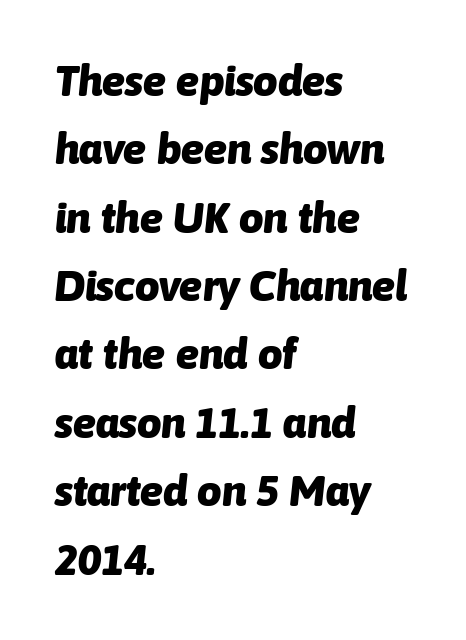
Q: Is the text bold? A: Yes.
Q: Is the text italic (slanted)? A: Yes, it leans right by about 6 degrees.
Q: Is the text underlined? A: No.
Q: How is the paragraph aligned? A: Left-aligned.
Q: Is the spacing between letters normal or unusually wide? A: Normal.
Q: Is the spacing between lines tight, normal or loose? A: Normal.
Q: Width (condensed, normal, or wide)? A: Normal.
Q: Stroke contrast? A: Low.
Q: x-height? A: Medium.
Q: Monospaced? A: No.
